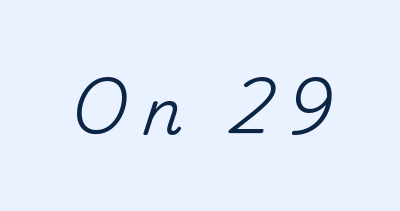
Q: Is the text italic (slanted)? A: Yes.
Q: Is the typeface a serif or a sans-serif typeface? A: Sans-serif.
Q: Is the text underlined? A: No.
Q: Is the spacing between letters normal or unusually wide? A: Unusually wide.
Q: Width (condensed, normal, or wide)? A: Normal.
Q: Stroke contrast? A: Medium.
Q: x-height? A: Small.
Q: Monospaced? A: No.
